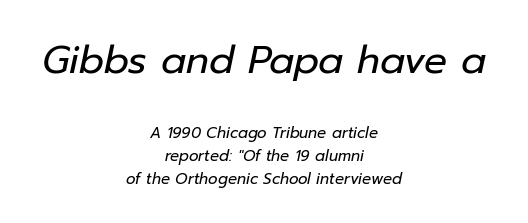
Q: Is the text bold? A: No.
Q: Is the text italic (slanted)? A: Yes, it leans right by about 12 degrees.
Q: Is the text underlined? A: No.
Q: How is the paragraph aligned? A: Centered.
Q: Is the spacing between letters normal or unusually wide? A: Normal.
Q: Is the spacing between lines tight, normal or loose? A: Normal.
Q: Which block of text is set in a larger size, the first (top) or the second (bottom)? A: The first (top) one.
Q: Width (condensed, normal, or wide)? A: Normal.
Q: Stroke contrast? A: Low.
Q: x-height? A: Medium.
Q: Monospaced? A: No.
